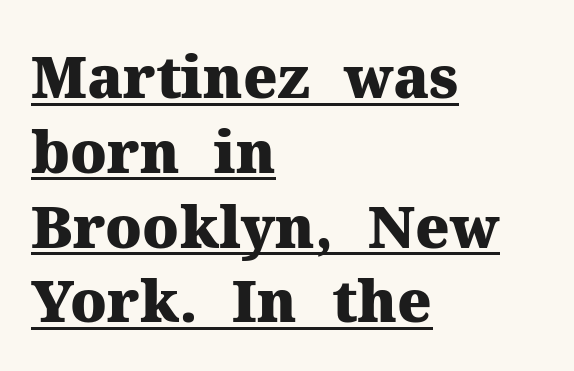
The image shows 58 px heavy serif type, upright; set left-aligned, normal line spacing (1.29x), normal letter spacing, underlined; medium stroke contrast and a medium x-height.
